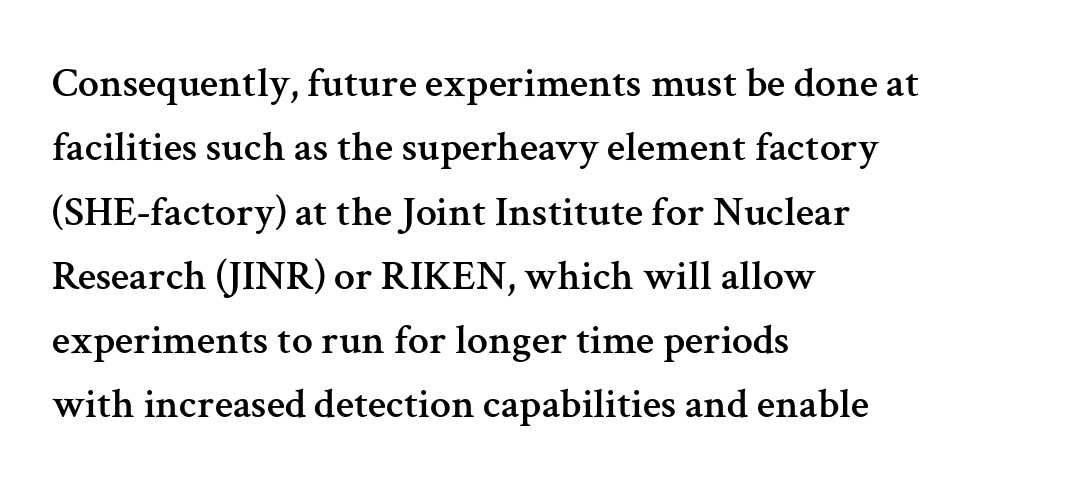
The image shows 42 px serif type, upright; set left-aligned, normal line spacing (1.53x), normal letter spacing, not underlined; medium stroke contrast and a medium x-height.
